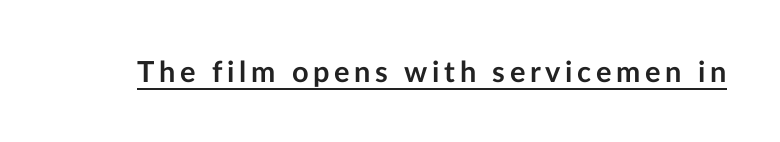
The words here are underlined. What kind of face is this? One without serifs — a sans. In terms of weight, the rendering is a true, heavy bold. Here the designer chose a conventional face with non-uniform glyph widths.
